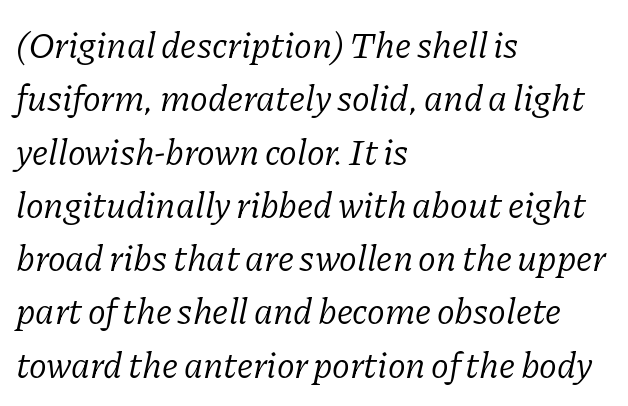
The lines in this sample share a left origin and differ only in where they stop. Weight: not bold — regular or lighter. Descenders hang freely into open space. How would I describe the line gaps? Plain and ordinary. Nothing unusual about the tracking: characters are spaced as the font intends. Look at the bottom of the vertical strokes: they flare into serifs here.
